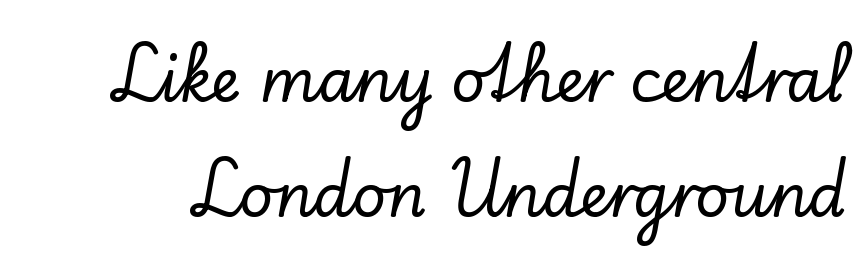
The image shows 59 px serif type; set loose line spacing (1.95x), normal letter spacing, not underlined; low stroke contrast and a small x-height.
